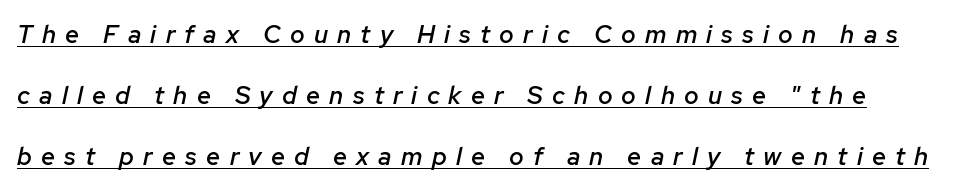
Q: Is the text bold? A: Semi-bold.
Q: Is the text italic (slanted)? A: Yes, it leans right by about 12 degrees.
Q: Is the text underlined? A: Yes.
Q: Is the spacing between letters normal or unusually wide? A: Unusually wide.
Q: Is the spacing between lines tight, normal or loose? A: Loose.
